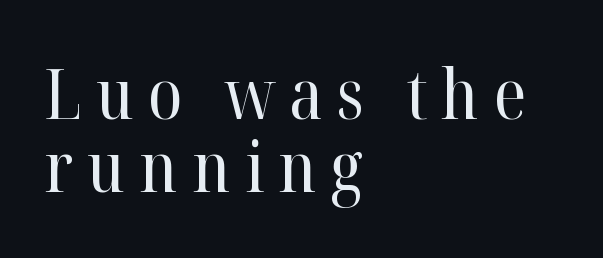
The image shows 70 px regular-weight serif type, upright; set left-aligned, tight line spacing (1.05x), unusually wide letter spacing (+0.2 em), not underlined; high stroke contrast and a medium x-height.
